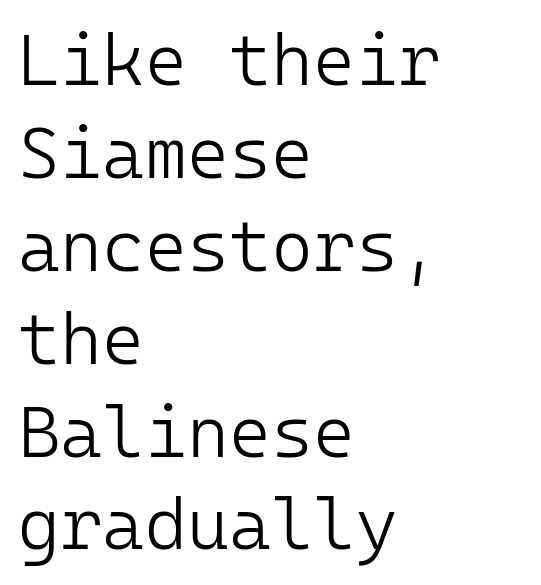
The image shows 72 px light sans-serif type, upright, monospaced; set left-aligned, normal line spacing (1.29x), normal letter spacing, not underlined; low stroke contrast and a medium x-height.
